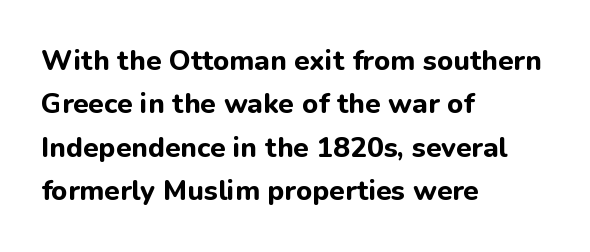
{"serif": "no", "italic": "no", "bold": "yes", "weight": "bold", "width": "normal", "stroke_contrast": "low", "x_height": "medium", "monospaced": "no", "underline": "no", "align": "left", "line_spacing": "normal", "line_spacing_ratio": 1.55, "letter_spacing": "normal", "letter_spacing_em": 0.0, "glyph_px": 28}
